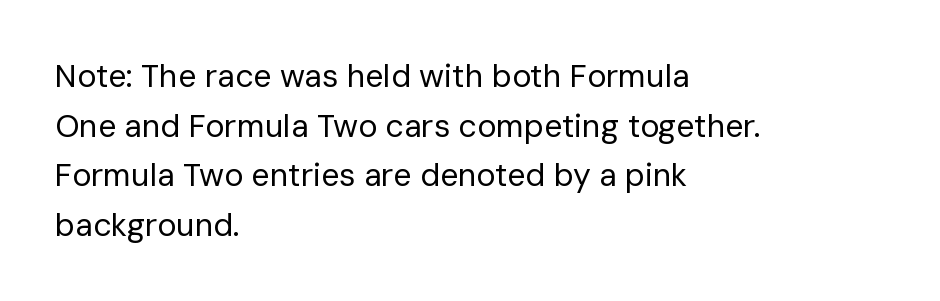
The image shows 32 px regular-weight sans-serif type, upright; set left-aligned, normal line spacing (1.55x), normal letter spacing, not underlined; low stroke contrast and a medium x-height.
